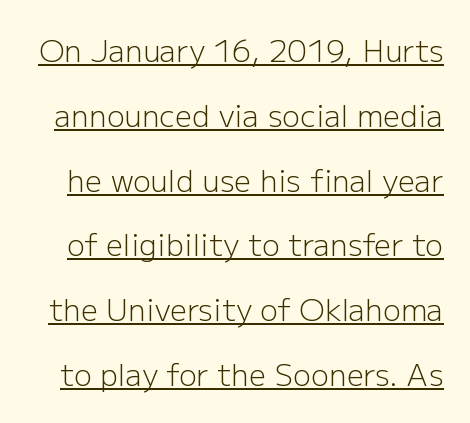
Q: Is the text bold? A: No.
Q: Is the text italic (slanted)? A: No, it is upright.
Q: Is the typeface a serif or a sans-serif typeface? A: Sans-serif.
Q: Is the text underlined? A: Yes.
Q: Is the spacing between letters normal or unusually wide? A: Normal.
Q: Is the spacing between lines tight, normal or loose? A: Loose.
Q: Width (condensed, normal, or wide)? A: Normal.
Q: Stroke contrast? A: Low.
Q: x-height? A: Medium.
Q: Monospaced? A: No.
